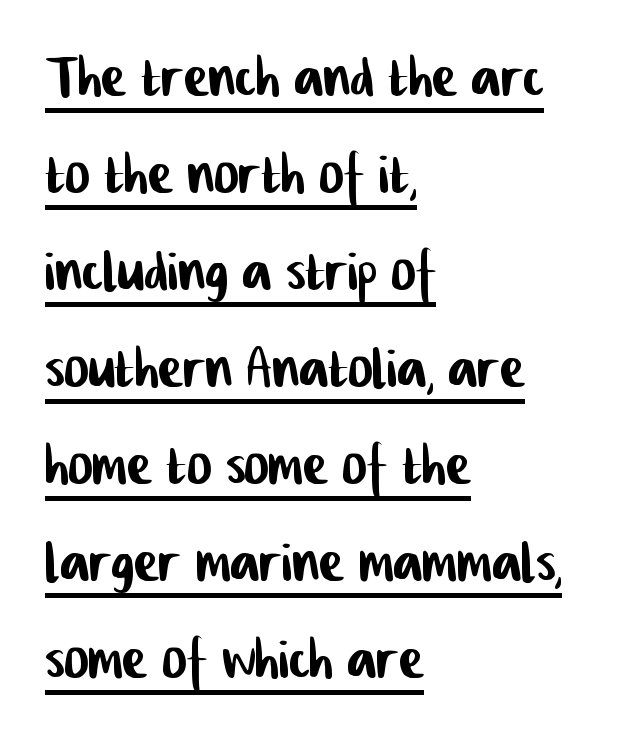
{"serif": "no", "width": "condensed", "stroke_contrast": "low", "x_height": "medium", "monospaced": "no", "underline": "yes", "align": "left", "line_spacing": "normal", "line_spacing_ratio": 1.31, "letter_spacing": "normal", "letter_spacing_em": 0.0, "glyph_px": 74}
